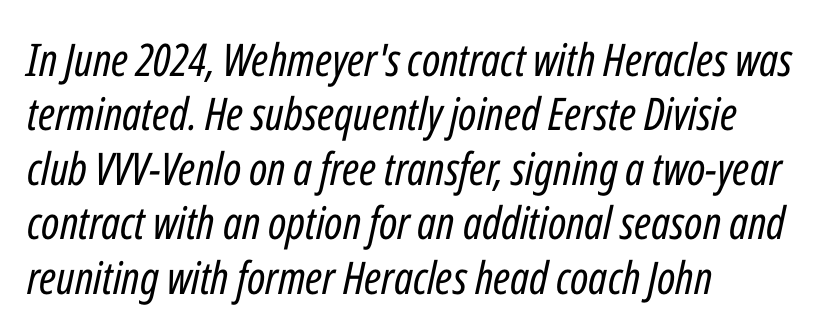
No letter is thick-stroked: the sample isn't bold. Bare-footed words on every line. Each letter keeps its own natural width here, so spacing adapts to shape. The face used here has a pronounced slope to its letters. The paragraph has a hard left edge and a soft right edge. Tracking here is standard; glyphs follow each other at the usual distance.
